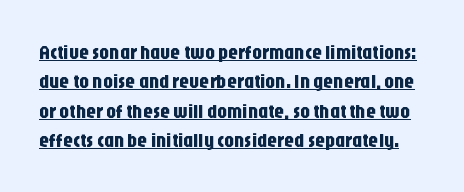
{"italic": "no", "underline": "yes", "line_spacing": "normal", "line_spacing_ratio": 1.47, "letter_spacing": "normal", "letter_spacing_em": 0.0, "glyph_px": 20}
